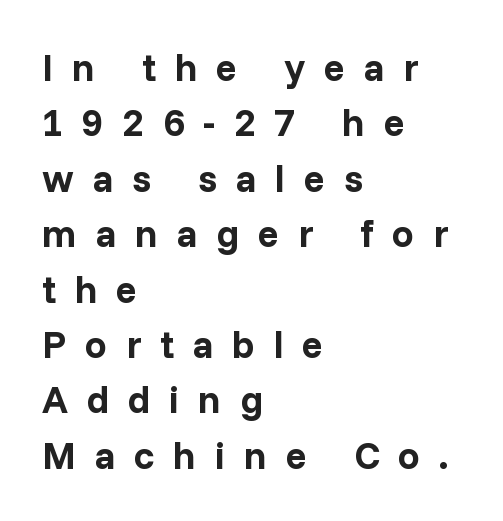
Weight: bold. The passage is arranged the way most books set body copy — flush left. The typeface chosen for these lines omits serifs. The lettering holds an erect, upright posture throughout. Substantial extra tracking has been applied to these lines. Quick note: underline off.
